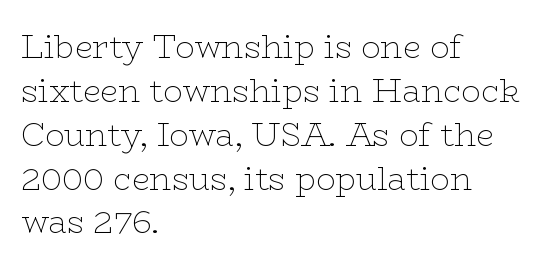
Q: Is the text bold? A: No.
Q: Is the text italic (slanted)? A: No, it is upright.
Q: Is the typeface a serif or a sans-serif typeface? A: Serif.
Q: Is the text underlined? A: No.
Q: How is the paragraph aligned? A: Left-aligned.
Q: Is the spacing between letters normal or unusually wide? A: Normal.
Q: Is the spacing between lines tight, normal or loose? A: Normal.
Q: Width (condensed, normal, or wide)? A: Wide.
Q: Stroke contrast? A: Low.
Q: x-height? A: Medium.
Q: Monospaced? A: No.
